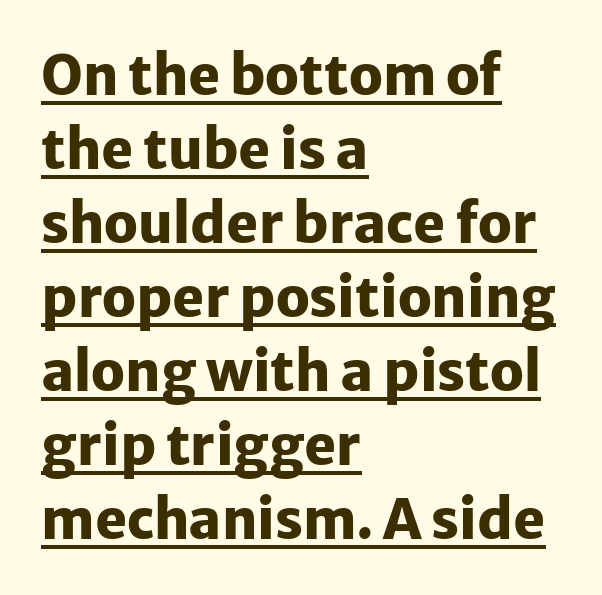
Posture: vertical. Inter-character spacing is left at the font's built-in metrics. Strokes here are thick enough to call this a true bold. The paragraph shown leans on its left margin. Stroke terminals: plain, sans-serif. Evenly set lines give the paragraph a standard silhouette.
